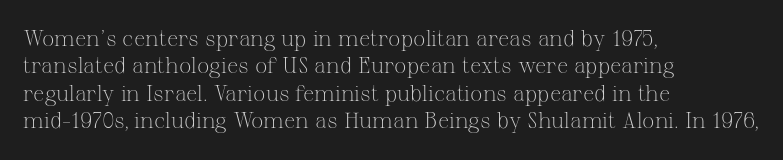
{"italic": "no", "bold": "no", "underline": "no", "align": "left", "line_spacing": "normal", "line_spacing_ratio": 1.25, "letter_spacing": "normal", "letter_spacing_em": 0.0, "glyph_px": 22}
